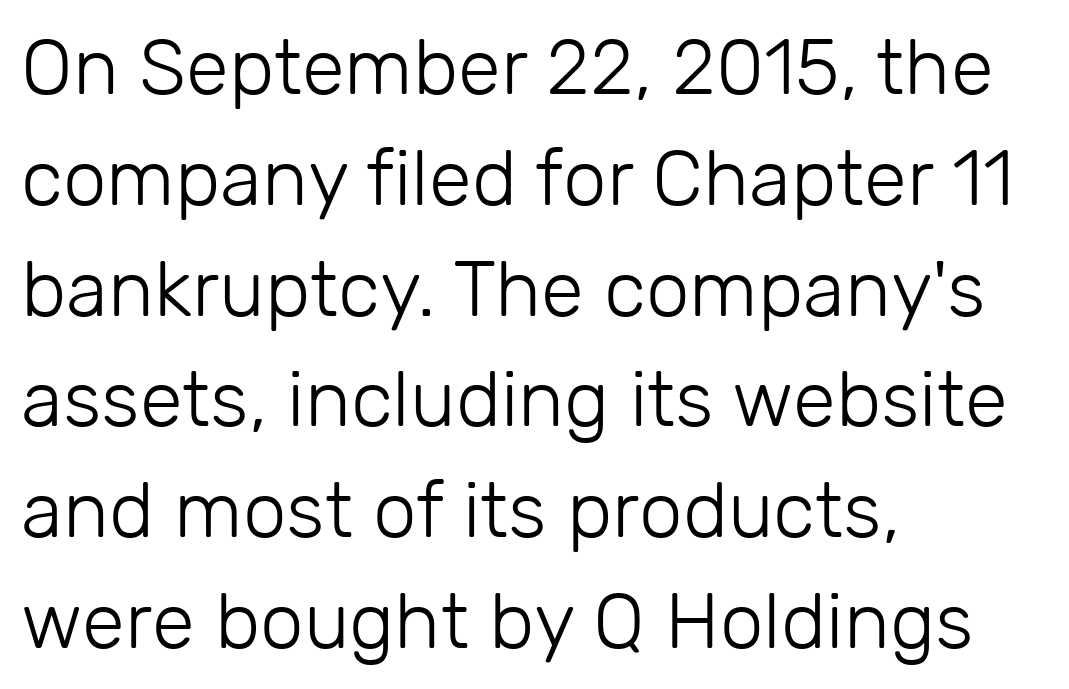
The image shows 78 px light sans-serif type, upright; set left-aligned, normal line spacing (1.42x), normal letter spacing, not underlined; low stroke contrast and a medium x-height.
